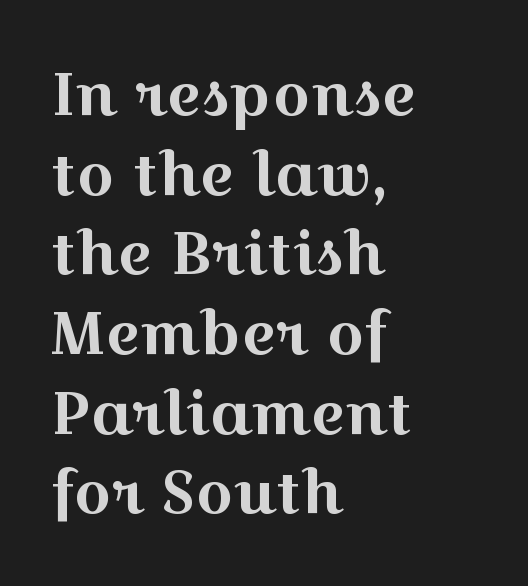
Q: Is the text italic (slanted)? A: No, it is upright.
Q: Is the typeface a serif or a sans-serif typeface? A: Serif.
Q: Is the text underlined? A: No.
Q: How is the paragraph aligned? A: Left-aligned.
Q: Is the spacing between letters normal or unusually wide? A: Normal.
Q: Is the spacing between lines tight, normal or loose? A: Normal.
Q: Width (condensed, normal, or wide)? A: Wide.
Q: x-height? A: Medium.
Q: Monospaced? A: No.
